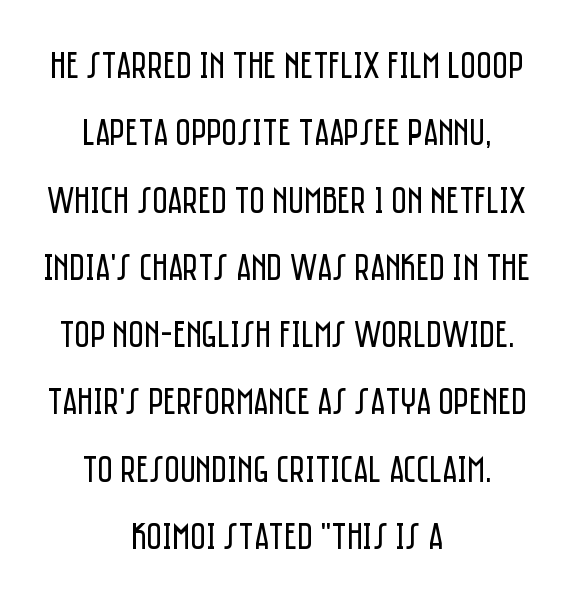
Casual observation: everything's sitting right in the middle. Italic? Not at all — the glyphs are vertical. Each row of text sits above clean, open space. Classification — sans serif. Counters stay open thanks to moderate or lighter strokes. Spacing between characters is what you'd get straight out of the box.
